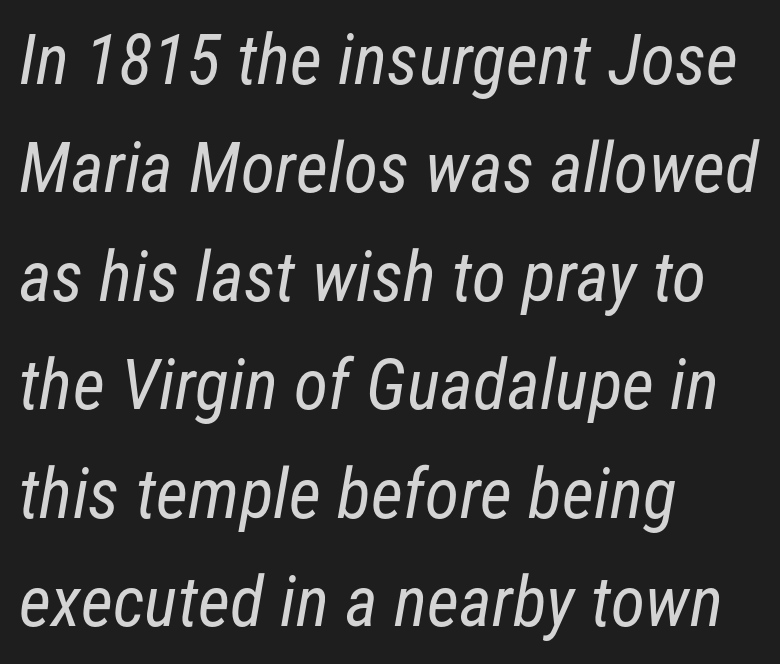
Q: Is the text bold? A: No.
Q: Is the typeface a serif or a sans-serif typeface? A: Sans-serif.
Q: Is the text underlined? A: No.
Q: How is the paragraph aligned? A: Left-aligned.
Q: Is the spacing between letters normal or unusually wide? A: Normal.
Q: Is the spacing between lines tight, normal or loose? A: Normal.
Q: Width (condensed, normal, or wide)? A: Condensed.
Q: Stroke contrast? A: Low.
Q: x-height? A: Medium.
Q: Monospaced? A: No.
